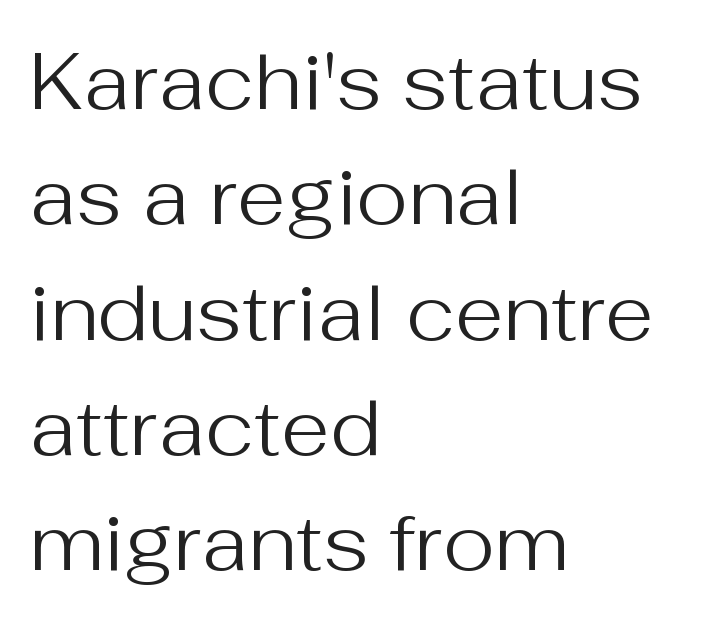
Q: Is the text bold? A: No.
Q: Is the text italic (slanted)? A: No, it is upright.
Q: Is the typeface a serif or a sans-serif typeface? A: Sans-serif.
Q: Is the text underlined? A: No.
Q: How is the paragraph aligned? A: Left-aligned.
Q: Is the spacing between letters normal or unusually wide? A: Normal.
Q: Is the spacing between lines tight, normal or loose? A: Normal.
Q: Width (condensed, normal, or wide)? A: Normal.
Q: Stroke contrast? A: Medium.
Q: x-height? A: Medium.
Q: Monospaced? A: No.
